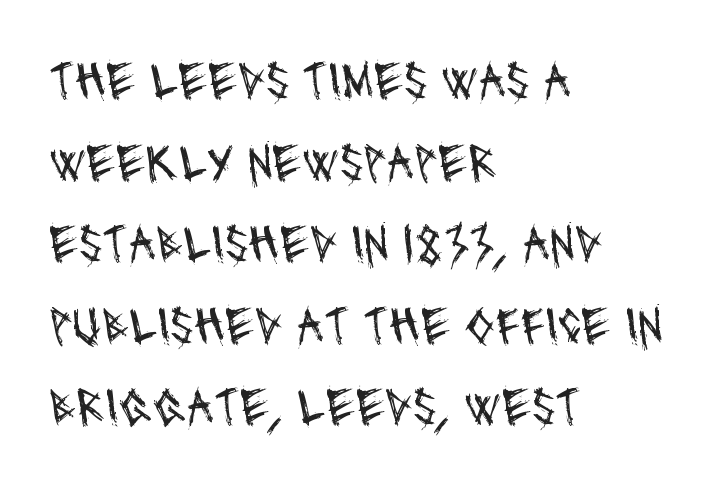
{"serif": "no", "bold": "no", "weight": "regular", "width": "condensed", "stroke_contrast": "medium", "x_height": "large", "monospaced": "no", "underline": "no", "align": "left", "line_spacing": "normal", "line_spacing_ratio": 1.51, "letter_spacing": "normal", "letter_spacing_em": 0.0, "glyph_px": 54}
